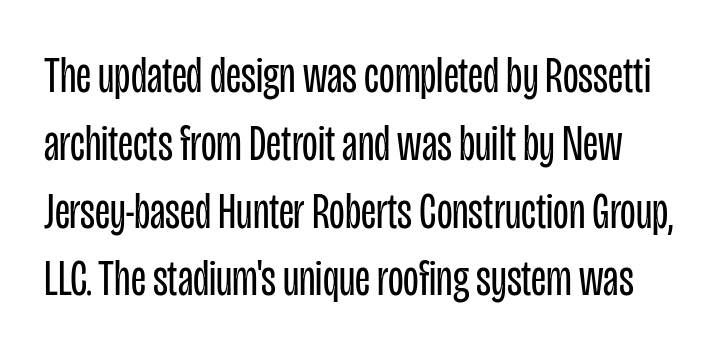
Each letter's strokes conclude bluntly, with no projecting serifs. Observe the ordinary spacing: letters are neighbours, not strangers. Looks like regular typesetting: each glyph gets only the width it needs. Anything drawn beneath the words? Only blank space. The lettering holds an erect, upright posture throughout.
